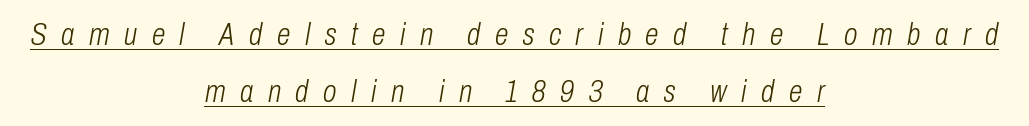
The image shows 31 px light, condensed type, italic (leaning right); set centered, line spacing 1.83x, unusually wide letter spacing (+0.47 em), underlined; low stroke contrast and a medium x-height.
